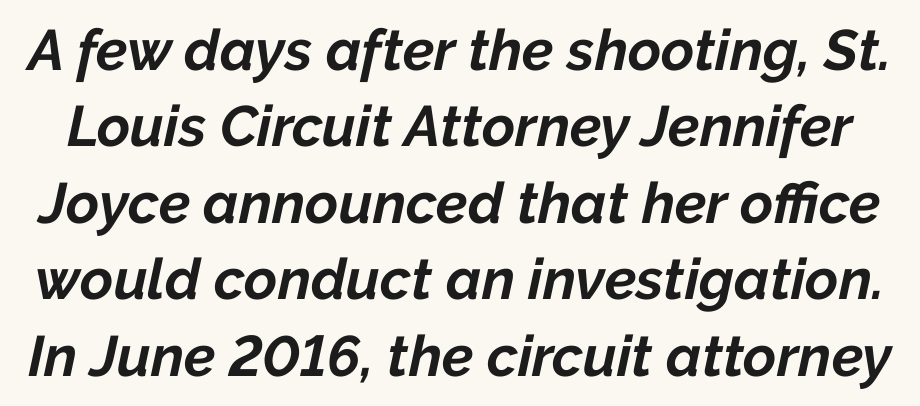
{"italic": "yes", "lean": "right", "slant_degrees": 12, "bold": "yes", "weight": "bold", "width": "normal", "stroke_contrast": "low", "x_height": "medium", "monospaced": "no", "underline": "no", "line_spacing": "normal", "line_spacing_ratio": 1.34, "letter_spacing": "normal", "letter_spacing_em": 0.0, "glyph_px": 57}
